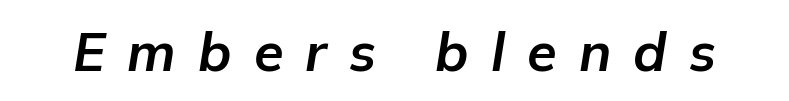
{"italic": "yes", "lean": "right", "slant_degrees": 9, "bold": "yes", "weight": "bold", "width": "normal", "stroke_contrast": "low", "x_height": "medium", "monospaced": "no", "underline": "no", "letter_spacing": "wide", "letter_spacing_em": 0.41, "glyph_px": 54}
